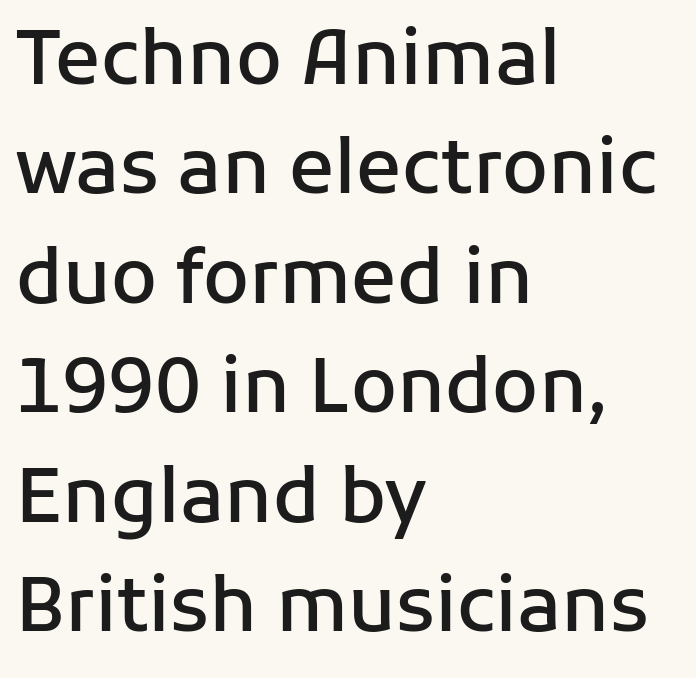
The image shows 75 px semibold sans-serif type, upright; set left-aligned, normal line spacing (1.46x), normal letter spacing, not underlined; low stroke contrast and a medium x-height.
